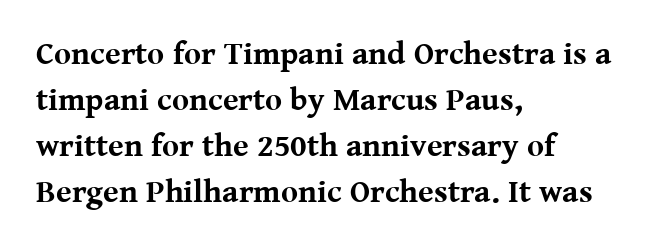
The image shows 32 px bold serif type, upright; set left-aligned, normal line spacing (1.44x), normal letter spacing, not underlined; medium stroke contrast and a medium x-height.
